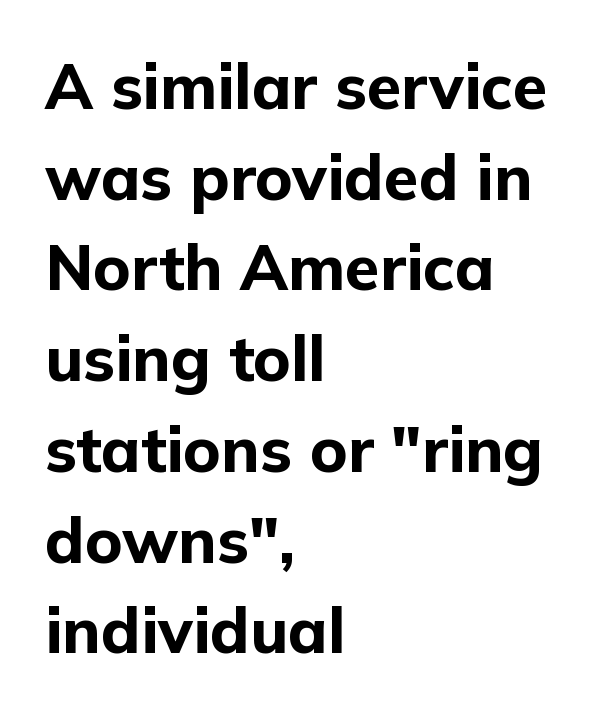
The rendering uses a bold face; every stroke is thick and dark. It's the straight-up-and-down kind of type. The gaps between neighbouring characters are ordinary and unremarkable. Descender tails drop into unmarked territory.
